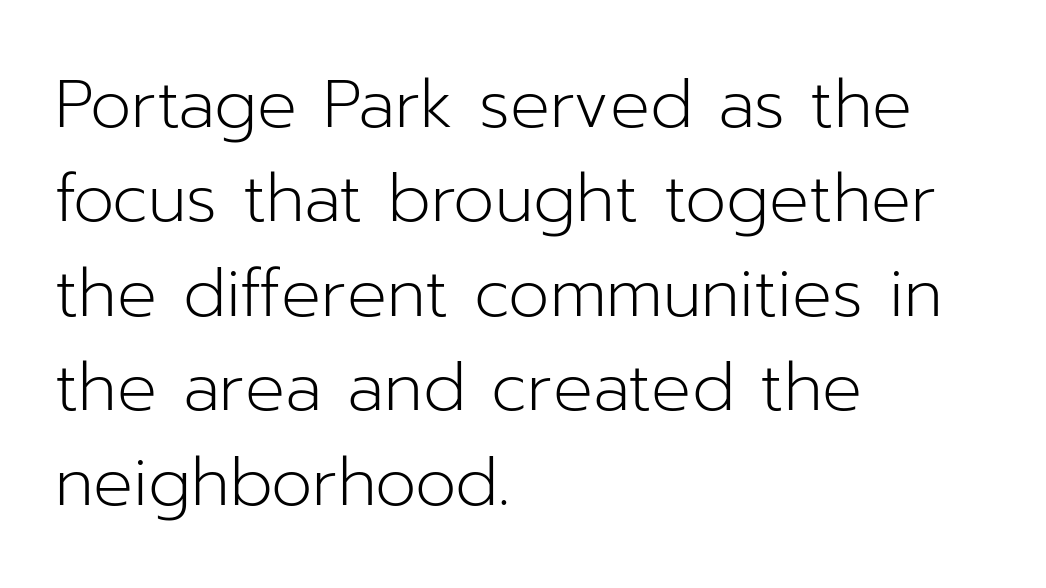
The image shows 66 px light sans-serif type, upright; set left-aligned, normal line spacing (1.43x), normal letter spacing, not underlined; low stroke contrast and a medium x-height.
